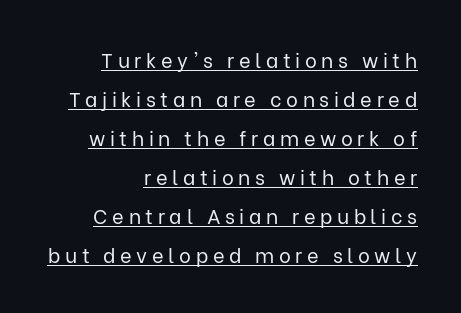
Q: Is the text bold? A: No.
Q: Is the text italic (slanted)? A: No, it is upright.
Q: Is the text underlined? A: Yes.
Q: How is the paragraph aligned? A: Right-aligned.
Q: Is the spacing between letters normal or unusually wide? A: Unusually wide.
Q: Is the spacing between lines tight, normal or loose? A: Loose.
